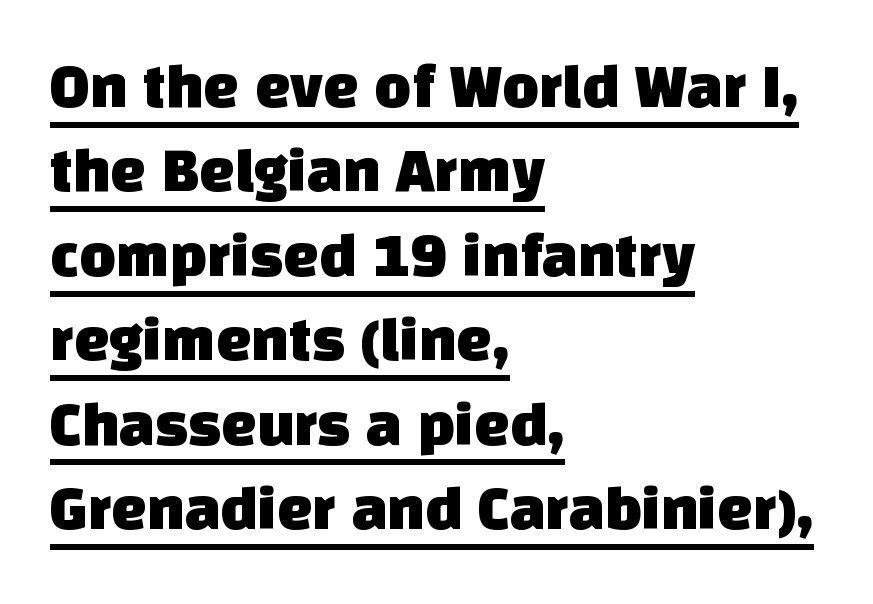
The image shows 63 px sans-serif type; set left-aligned, normal line spacing (1.34x), normal letter spacing, underlined; low stroke contrast and a large x-height.
